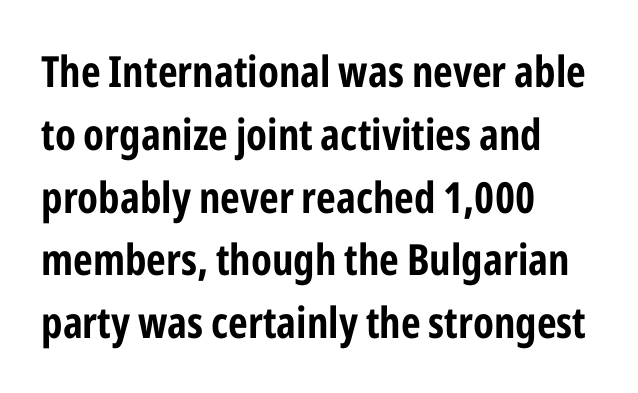
Nope, not italic — everything's standing straight. Between one letter and the next there's only the usual sliver of space. Here the designer chose a conventional face with non-uniform glyph widths. Casual observation: everything's shoved over to the left. Check where the strokes stop: nothing finishes them off — pure sans.
